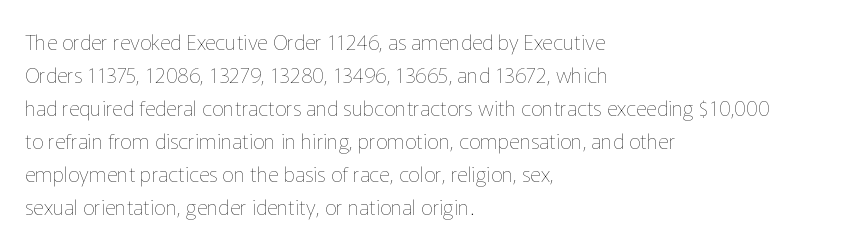
{"italic": "no", "bold": "no", "underline": "no", "align": "left", "line_spacing": "normal", "line_spacing_ratio": 1.57, "letter_spacing": "normal", "letter_spacing_em": 0.0, "glyph_px": 21}
